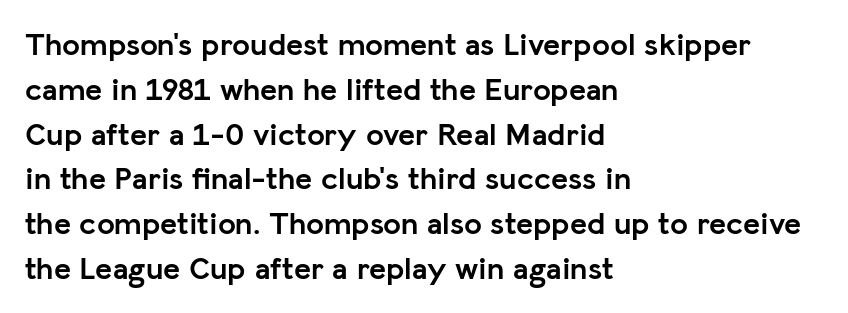
The image shows 32 px semibold sans-serif type, upright; set left-aligned, normal line spacing (1.4x), normal letter spacing, not underlined; low stroke contrast and a medium x-height.
